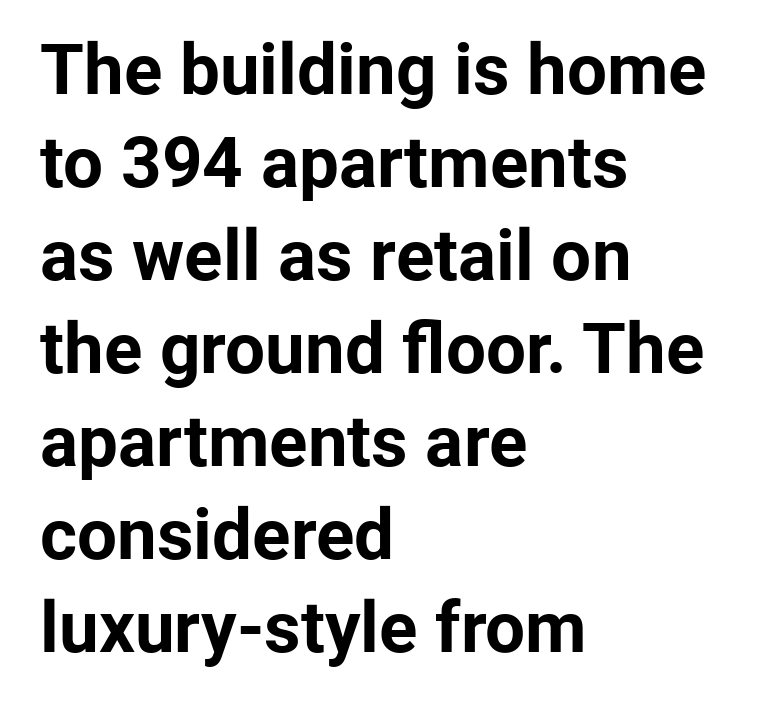
Q: Is the text bold? A: Yes.
Q: Is the text italic (slanted)? A: No, it is upright.
Q: Is the typeface a serif or a sans-serif typeface? A: Sans-serif.
Q: Is the text underlined? A: No.
Q: How is the paragraph aligned? A: Left-aligned.
Q: Is the spacing between letters normal or unusually wide? A: Normal.
Q: Is the spacing between lines tight, normal or loose? A: Normal.
Q: Width (condensed, normal, or wide)? A: Normal.
Q: Stroke contrast? A: Low.
Q: x-height? A: Medium.
Q: Monospaced? A: No.
